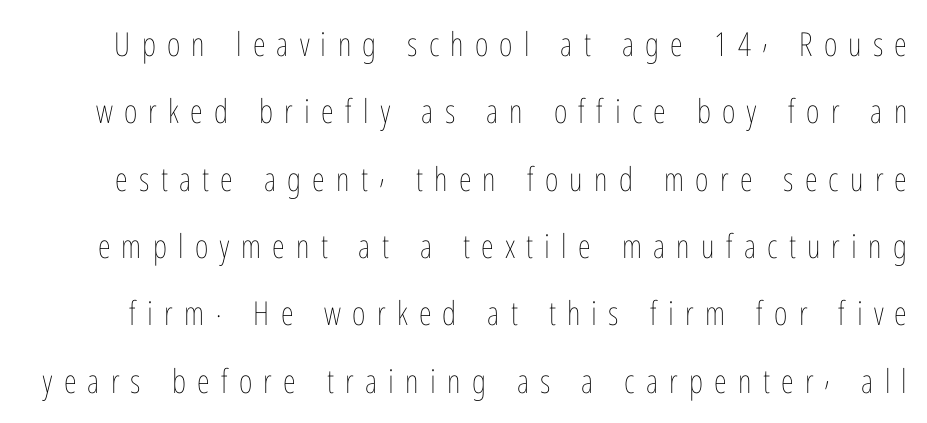
Posture: upright roman. Varying glyph widths throughout — classic text-font behaviour. Students, note that the glyphs here are deliberately spaced far apart. Summary of weight: not heavy and not bold. Baseline-to-baseline distance is far greater than the letter height. Unmarked baselines from the first word to the last.
